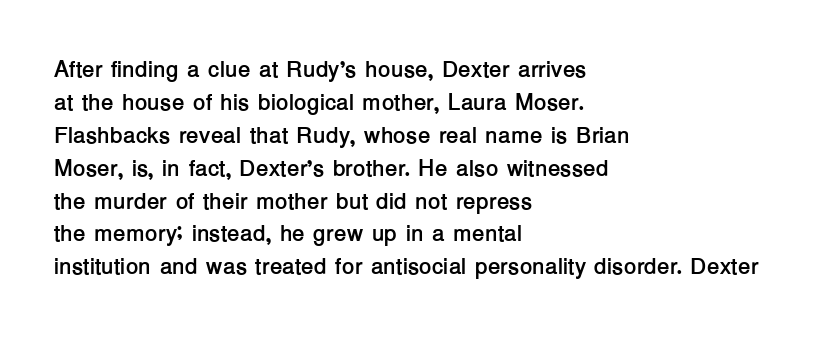
Q: Is the text bold? A: Yes.
Q: Is the text italic (slanted)? A: No, it is upright.
Q: Is the text underlined? A: No.
Q: How is the paragraph aligned? A: Left-aligned.
Q: Is the spacing between letters normal or unusually wide? A: Normal.
Q: Is the spacing between lines tight, normal or loose? A: Normal.
